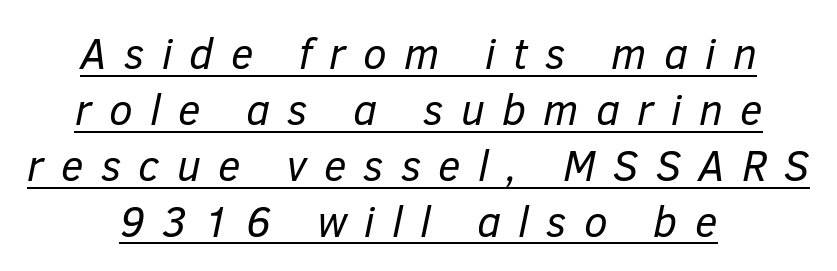
The image shows 43 px regular-weight type, italic (leaning right); set centered, normal line spacing (1.3x), unusually wide letter spacing (+0.4 em), underlined; low stroke contrast and a medium x-height.
